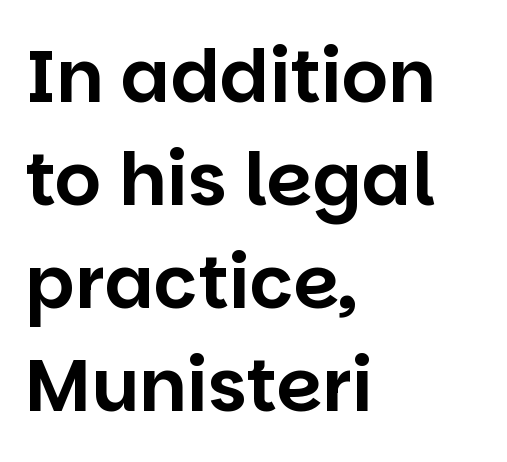
The image shows 73 px sans-serif type, upright; set left-aligned, normal line spacing (1.41x), normal letter spacing, not underlined; low stroke contrast and a large x-height.
